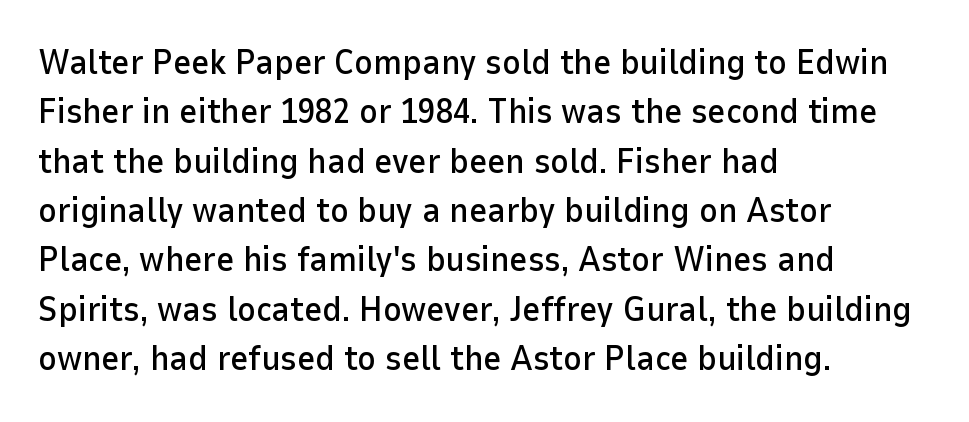
Plain, unruled lines of type. Proportional: the letters do not fall into vertical columns. The typography opts for an upright posture over an oblique one. These lines keep a tight, regular rhythm from letter to letter.
